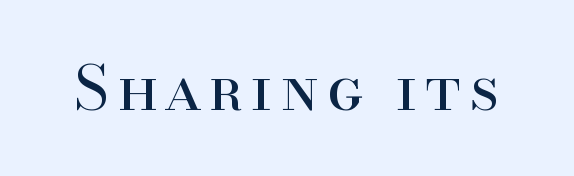
The image shows 61 px regular-weight serif type, upright; set not underlined; high stroke contrast and a small x-height.
